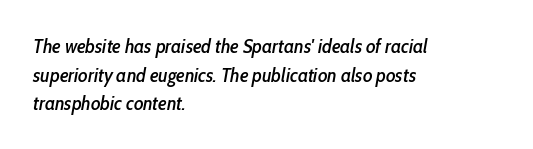
Decoration check: the copy has no underline. If you measured baseline to baseline, you'd find a middling distance. These lines were composed using italics. A classic flush-left, rag-right setting is used for this passage. Glyph-to-glyph distance matches everyday printed text.
